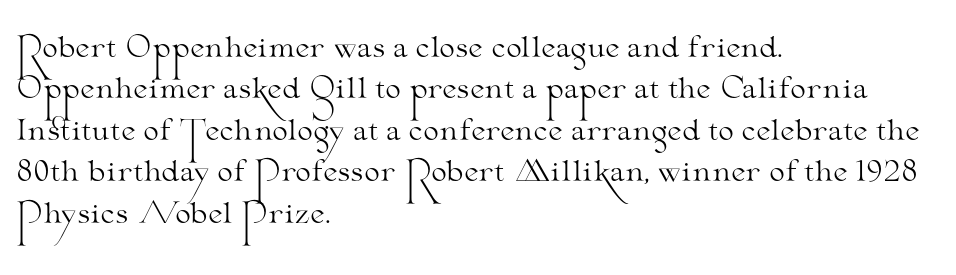
The cut favours lightness, reaching ordinary text weight at its darkest. To sum up the face: it has serifs. The block of text has a typical density, with ordinary space between rows. Nobody touched the tracking dial on this one. Just letters on the line, the space beneath them empty. Compared with a centered layout, this one pins lines to the left instead.
